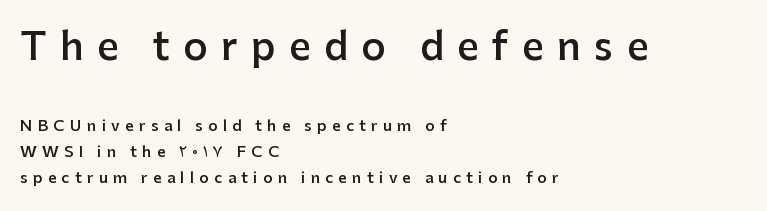
The image shows 38 px semibold sans-serif type, upright; set left-aligned, line spacing 1.71x, unusually wide letter spacing (+0.35 em), not underlined; the first (top) block is 2.53x larger; low stroke contrast and a medium x-height.
